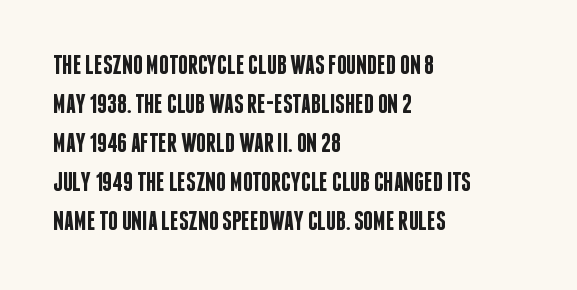
Spacing between characters is what you'd get straight out of the box. The space directly below the letters is spotless. The lines are quadded left. This sample uses an upright cut, with every glyph sitting square on the baseline. Look at the stroke-to-counter ratio: somewhat heavy, a semibold.
